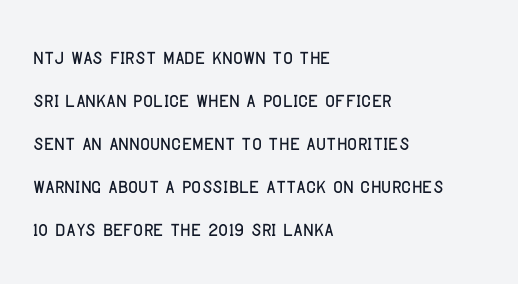
{"italic": "no", "underline": "no", "align": "left", "line_spacing": "normal", "line_spacing_ratio": 1.59, "letter_spacing": "normal", "letter_spacing_em": 0.0, "glyph_px": 27}
